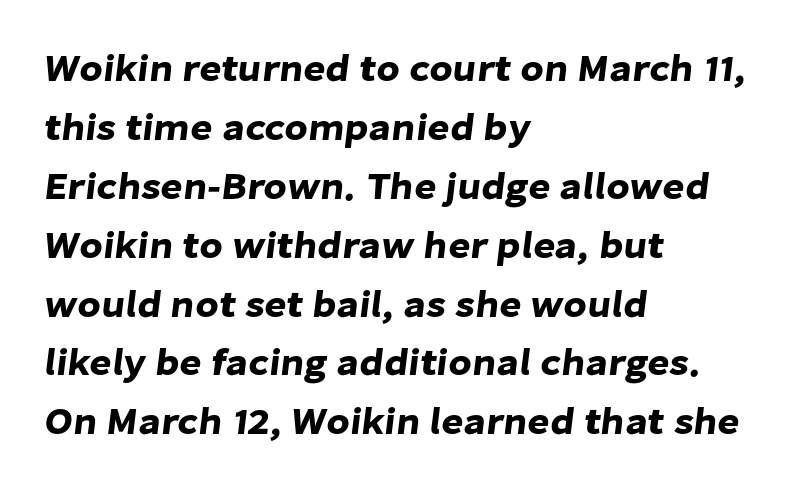
The image shows 38 px sans-serif type; set left-aligned, normal line spacing (1.55x), normal letter spacing, not underlined; low stroke contrast and a medium x-height.
